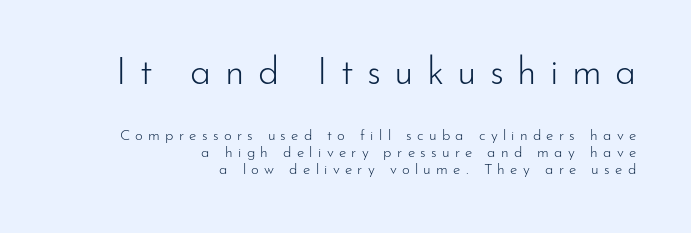
The image shows 38 px light sans-serif type, upright; set right-aligned, tight line spacing (1.12x), unusually wide letter spacing (+0.35 em), not underlined; the first (top) block is 2.53x larger; low stroke contrast and a small x-height.
